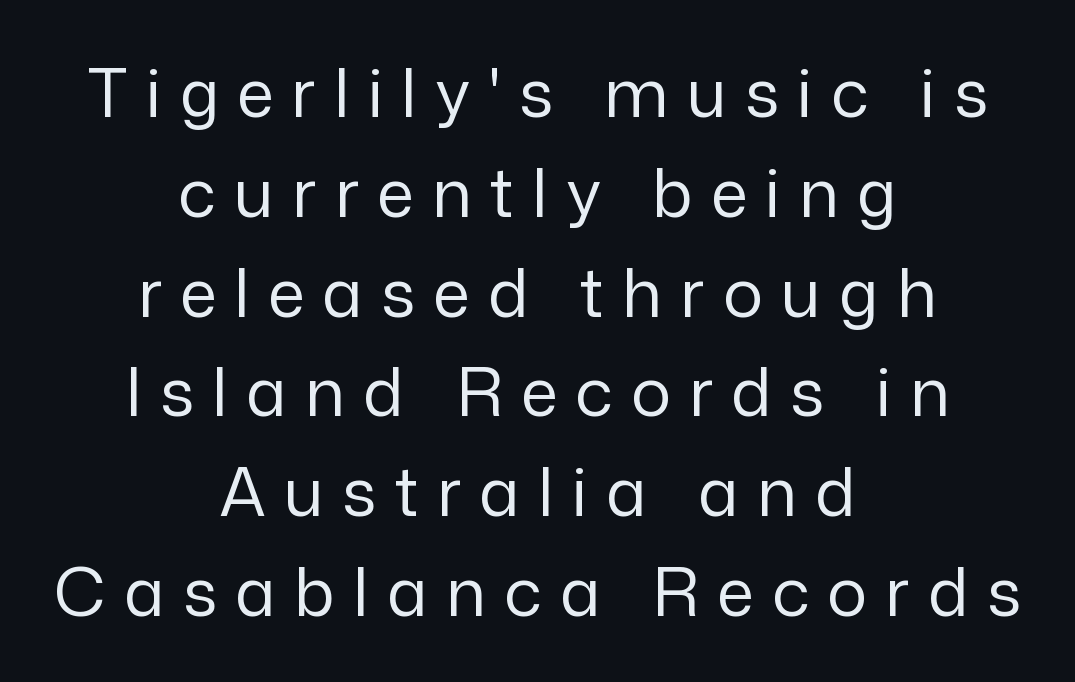
Q: Is the text bold? A: No.
Q: Is the text italic (slanted)? A: No, it is upright.
Q: Is the typeface a serif or a sans-serif typeface? A: Sans-serif.
Q: Is the text underlined? A: No.
Q: How is the paragraph aligned? A: Centered.
Q: Is the spacing between letters normal or unusually wide? A: Unusually wide.
Q: Is the spacing between lines tight, normal or loose? A: Normal.
Q: Width (condensed, normal, or wide)? A: Normal.
Q: Stroke contrast? A: Low.
Q: x-height? A: Medium.
Q: Monospaced? A: No.
